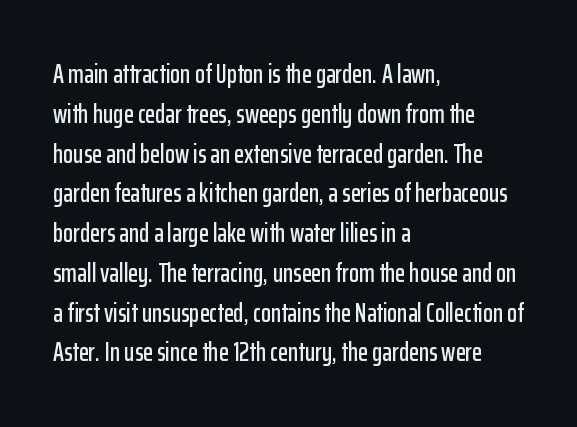
Q: Is the text italic (slanted)? A: No, it is upright.
Q: Is the text underlined? A: No.
Q: How is the paragraph aligned? A: Left-aligned.
Q: Is the spacing between letters normal or unusually wide? A: Normal.
Q: Is the spacing between lines tight, normal or loose? A: Normal.
